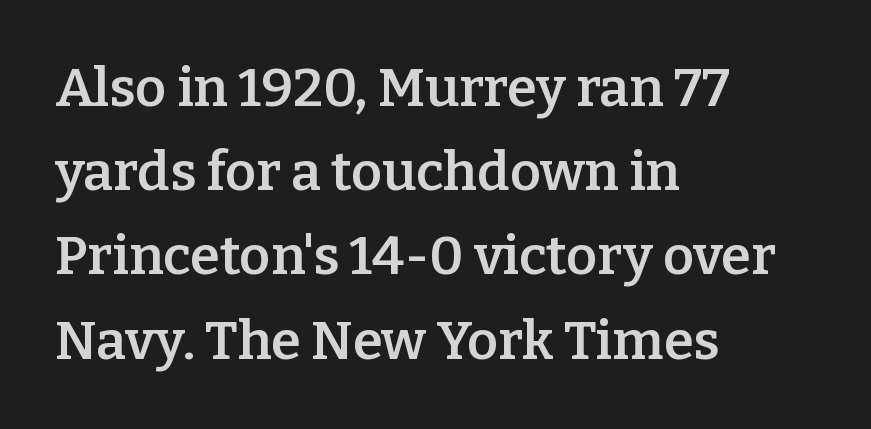
This sample has the flowing, uneven cadence of proportional lettering. Caption: semibold face, moderately heavy strokes. Leftover space on each line is placed entirely after the last word. Underline: absent. Tracking here is standard; glyphs follow each other at the usual distance.
